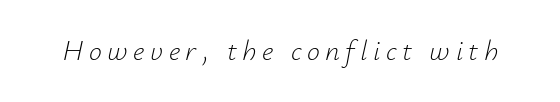
Only glyphs here, with clear space below each row. When letters slant like this, we call the style italic. Varying glyph widths throughout — classic text-font behaviour. Ink coverage per letter is moderate at most.
